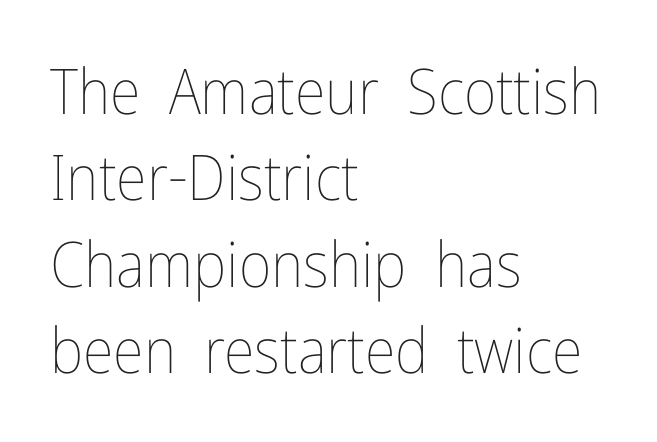
The letters look calm and open, with moderate or lighter stems. One glance says typical: line gaps are just what's usual. The glyphs are unaccompanied by any horizontal stroke below them. Quick note: not italic, upright.
